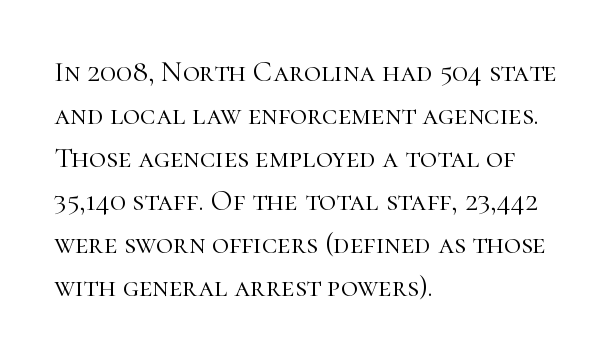
{"serif": "yes", "italic": "no", "bold": "no", "weight": "light", "width": "normal", "stroke_contrast": "high", "x_height": "medium", "monospaced": "no", "underline": "no", "align": "left", "line_spacing": "normal", "line_spacing_ratio": 1.48, "letter_spacing": "normal", "letter_spacing_em": 0.0, "glyph_px": 29}
